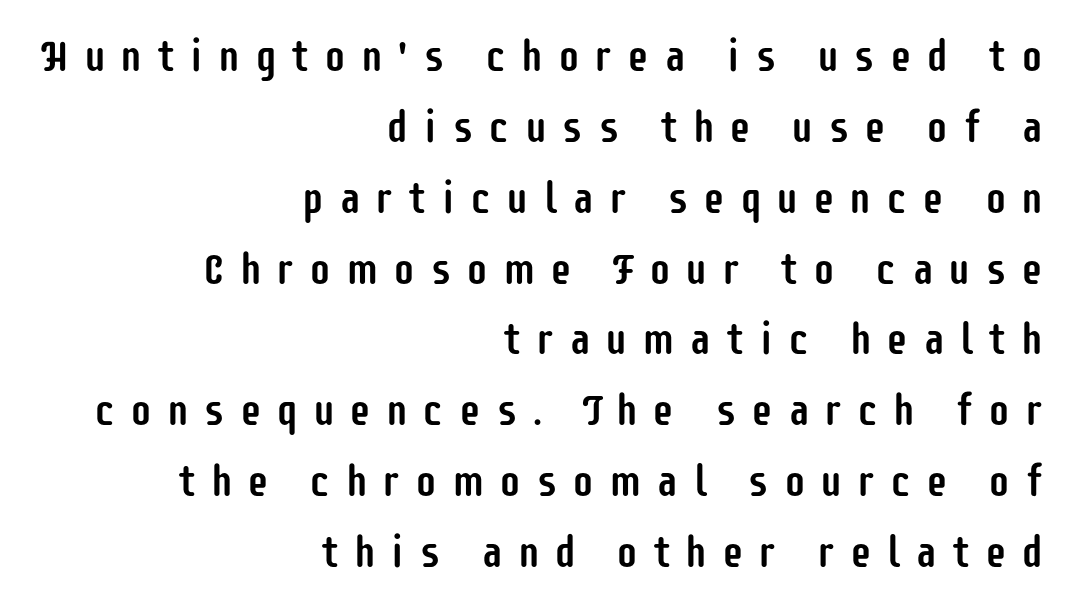
Q: Is the text italic (slanted)? A: No, it is upright.
Q: Is the typeface a serif or a sans-serif typeface? A: Sans-serif.
Q: Is the text underlined? A: No.
Q: How is the paragraph aligned? A: Right-aligned.
Q: Is the spacing between letters normal or unusually wide? A: Unusually wide.
Q: Is the spacing between lines tight, normal or loose? A: Normal.
Q: Width (condensed, normal, or wide)? A: Condensed.
Q: Stroke contrast? A: Low.
Q: x-height? A: Large.
Q: Monospaced? A: No.
